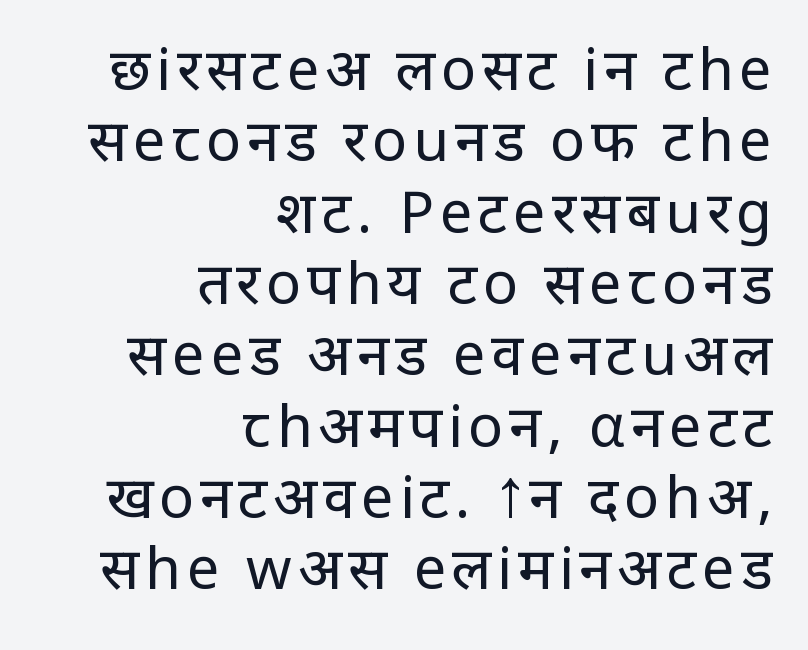
Q: Is the text bold? A: No.
Q: Is the text italic (slanted)? A: No, it is upright.
Q: Is the typeface a serif or a sans-serif typeface? A: Sans-serif.
Q: Is the text underlined? A: No.
Q: How is the paragraph aligned? A: Right-aligned.
Q: Width (condensed, normal, or wide)? A: Normal.
Q: Stroke contrast? A: Low.
Q: x-height? A: Large.
Q: Monospaced? A: No.
